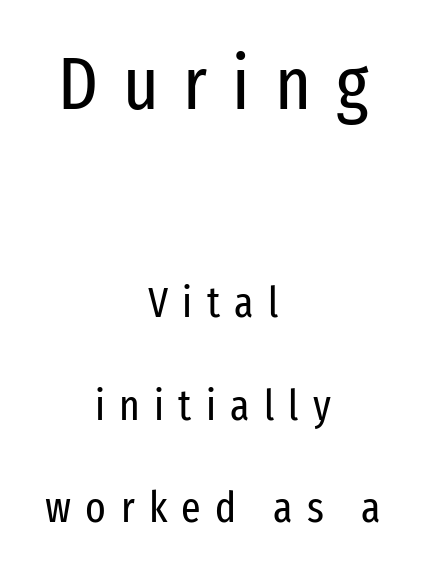
The image shows 75 px regular-weight, condensed sans-serif type, upright; set centered, loose line spacing (2.38x), unusually wide letter spacing (+0.33 em), not underlined; the first (top) block is 1.74x larger; low stroke contrast and a medium x-height.
